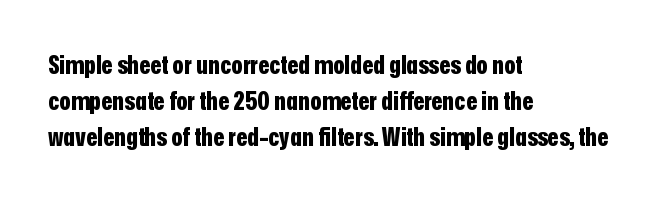
Weight: bold. Inter-character spacing is left at the font's built-in metrics. Check the space under the baseline: it is left empty. These lines sit exactly where default settings would place them. Compared with a centered layout, this one pins lines to the left instead.
